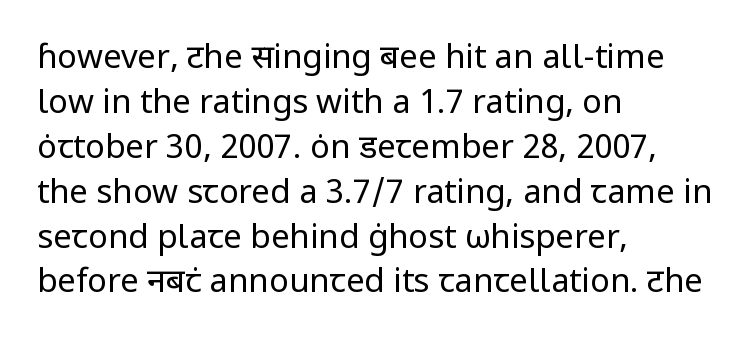
{"serif": "no", "italic": "no", "bold": "no", "weight": "regular", "width": "normal", "stroke_contrast": "low", "x_height": "medium", "monospaced": "no", "underline": "no", "align": "left", "line_spacing": "normal", "line_spacing_ratio": 1.36, "letter_spacing": "normal", "letter_spacing_em": 0.0, "glyph_px": 33}
